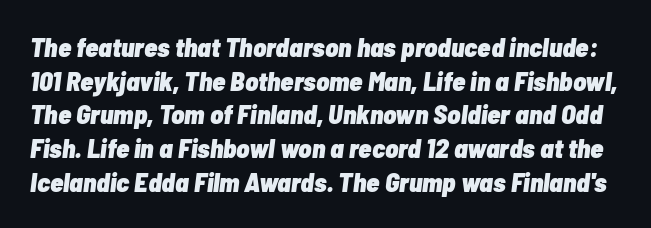
Q: Is the text bold? A: Yes.
Q: Is the text italic (slanted)? A: Yes, it leans right by about 7 degrees.
Q: Is the text underlined? A: No.
Q: Is the spacing between letters normal or unusually wide? A: Normal.
Q: Is the spacing between lines tight, normal or loose? A: Normal.
